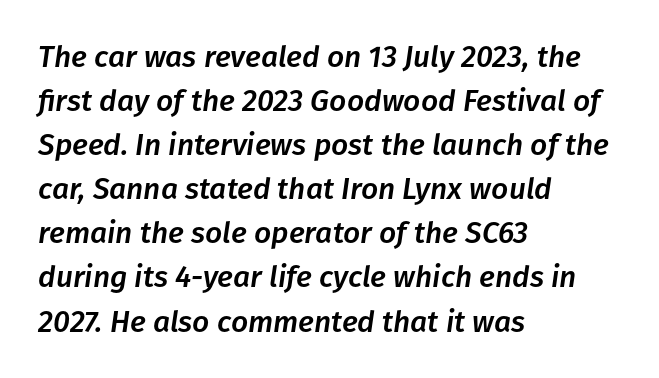
{"italic": "yes", "lean": "right", "slant_degrees": 8, "width": "normal", "stroke_contrast": "low", "x_height": "medium", "monospaced": "no", "underline": "no", "align": "left", "line_spacing": "normal", "line_spacing_ratio": 1.47, "letter_spacing": "normal", "letter_spacing_em": 0.0, "glyph_px": 30}
